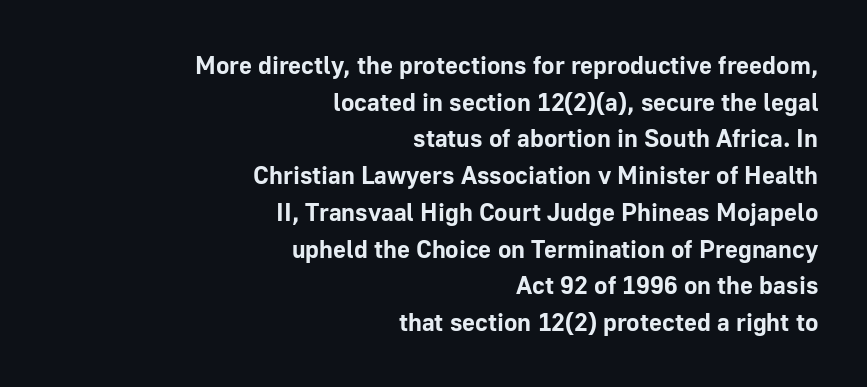
The image shows 25 px bold type, upright; set right-aligned, normal line spacing (1.47x), normal letter spacing, not underlined.
